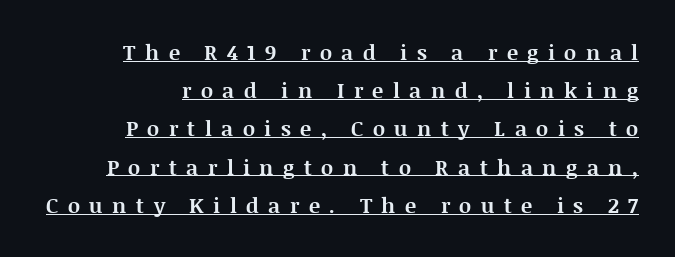
{"italic": "no", "bold": "yes", "underline": "yes", "line_spacing_ratio": 1.82, "letter_spacing": "wide", "letter_spacing_em": 0.45, "glyph_px": 21}
